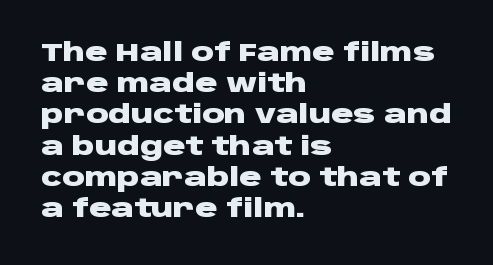
Q: Is the text bold? A: Yes.
Q: Is the text italic (slanted)? A: No, it is upright.
Q: Is the text underlined? A: No.
Q: How is the paragraph aligned? A: Left-aligned.
Q: Is the spacing between letters normal or unusually wide? A: Normal.
Q: Is the spacing between lines tight, normal or loose? A: Normal.
